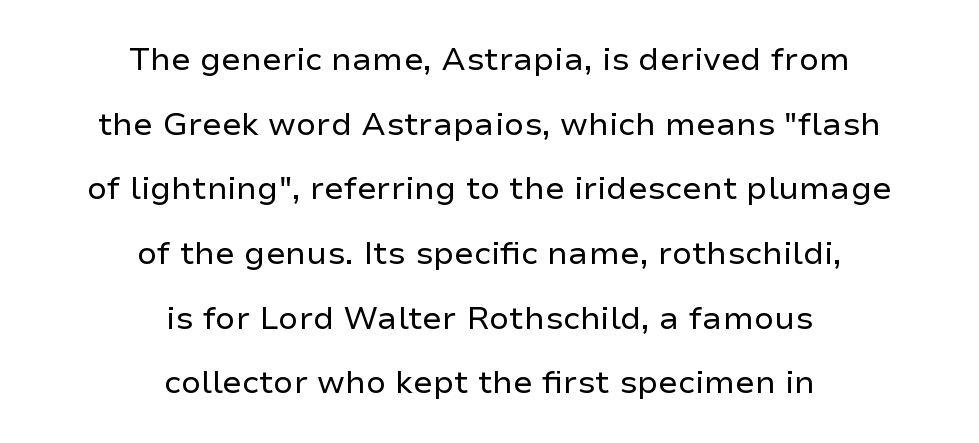
Q: Is the text bold? A: No.
Q: Is the text italic (slanted)? A: No, it is upright.
Q: Is the typeface a serif or a sans-serif typeface? A: Sans-serif.
Q: Is the text underlined? A: No.
Q: How is the paragraph aligned? A: Centered.
Q: Is the spacing between letters normal or unusually wide? A: Normal.
Q: Is the spacing between lines tight, normal or loose? A: Loose.
Q: Width (condensed, normal, or wide)? A: Normal.
Q: Stroke contrast? A: Low.
Q: x-height? A: Medium.
Q: Monospaced? A: No.
